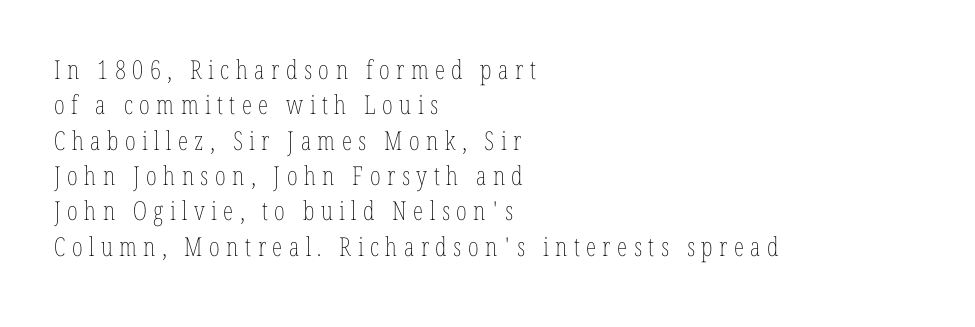
Q: Is the text bold? A: No.
Q: Is the text italic (slanted)? A: No, it is upright.
Q: Is the text underlined? A: No.
Q: How is the paragraph aligned? A: Left-aligned.
Q: Is the spacing between letters normal or unusually wide? A: Unusually wide.
Q: Is the spacing between lines tight, normal or loose? A: Normal.
